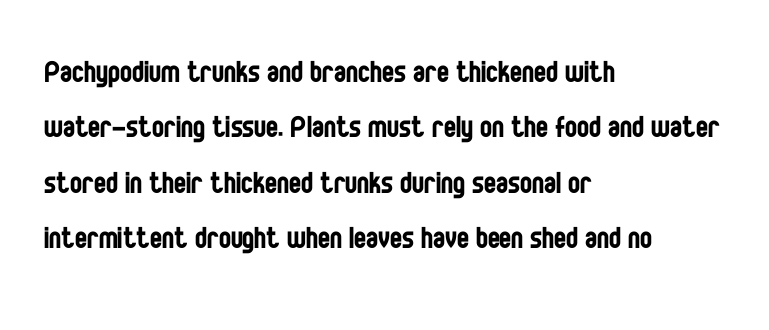
Horizontal alignment here is leftward, the default for most running prose. Ink coverage per letter is moderate at most. Notice how the stems are strictly vertical — no italics here. The designer went with a sans here, leaving each stem footless. Letter spacing: default.
